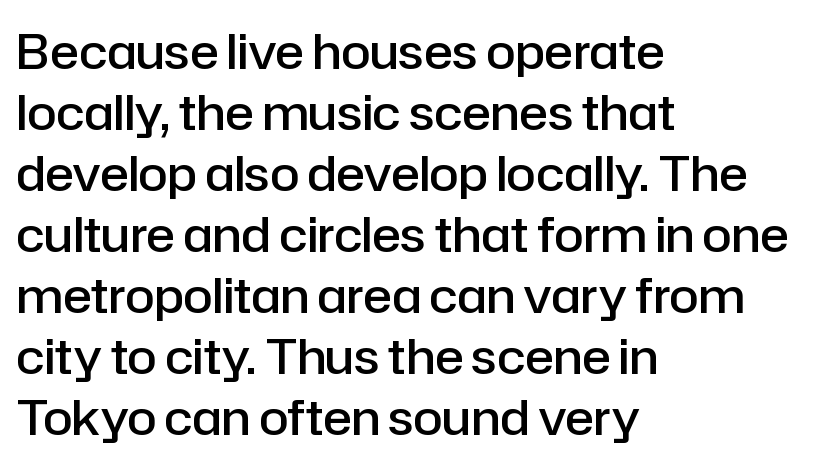
The image shows 48 px semibold sans-serif type, upright; set left-aligned, normal line spacing (1.27x), normal letter spacing, not underlined; low stroke contrast and a medium x-height.
